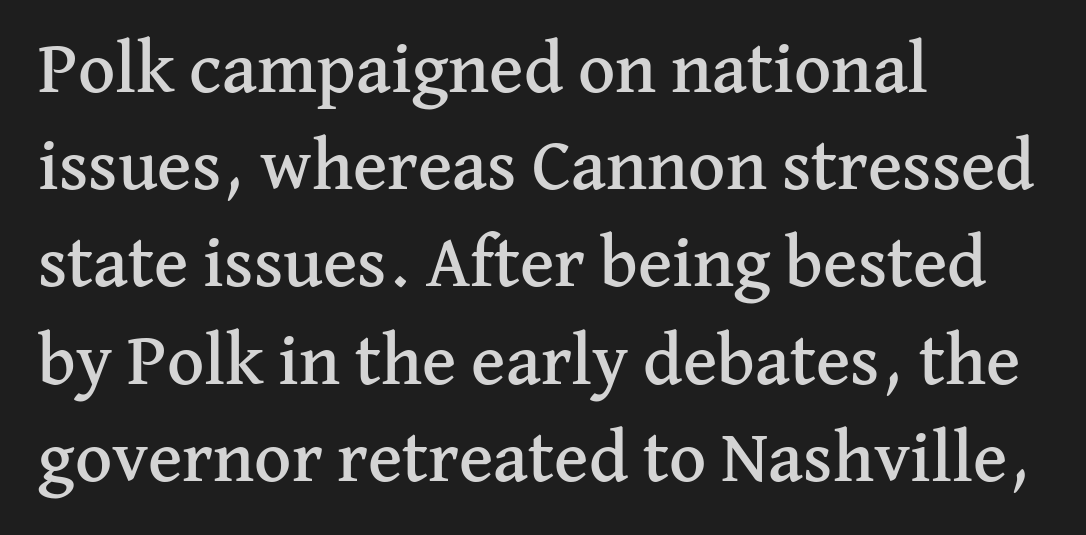
Q: Is the text italic (slanted)? A: No, it is upright.
Q: Is the typeface a serif or a sans-serif typeface? A: Serif.
Q: Is the text underlined? A: No.
Q: How is the paragraph aligned? A: Left-aligned.
Q: Is the spacing between letters normal or unusually wide? A: Normal.
Q: Is the spacing between lines tight, normal or loose? A: Normal.
Q: Width (condensed, normal, or wide)? A: Normal.
Q: Stroke contrast? A: Medium.
Q: x-height? A: Medium.
Q: Monospaced? A: No.
